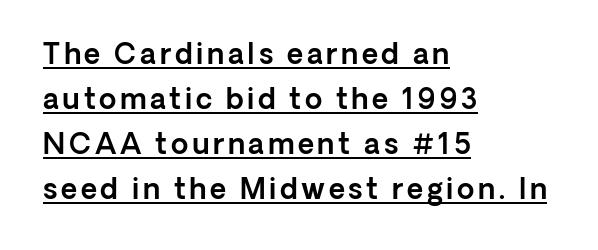
The image shows 28 px sans-serif type, upright; set left-aligned, normal line spacing (1.61x), underlined; a medium x-height.
